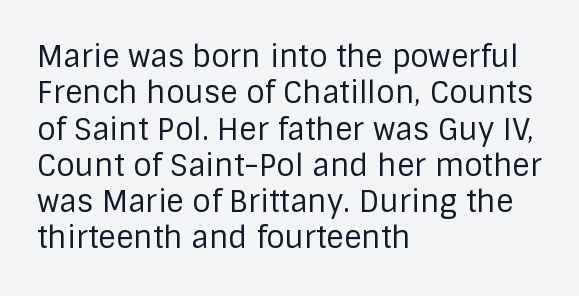
{"serif": "no", "italic": "no", "bold": "no", "weight": "regular", "width": "normal", "stroke_contrast": "low", "x_height": "large", "monospaced": "no", "underline": "no", "align": "left", "line_spacing_ratio": 1.21, "letter_spacing": "normal", "letter_spacing_em": 0.0, "glyph_px": 30}
